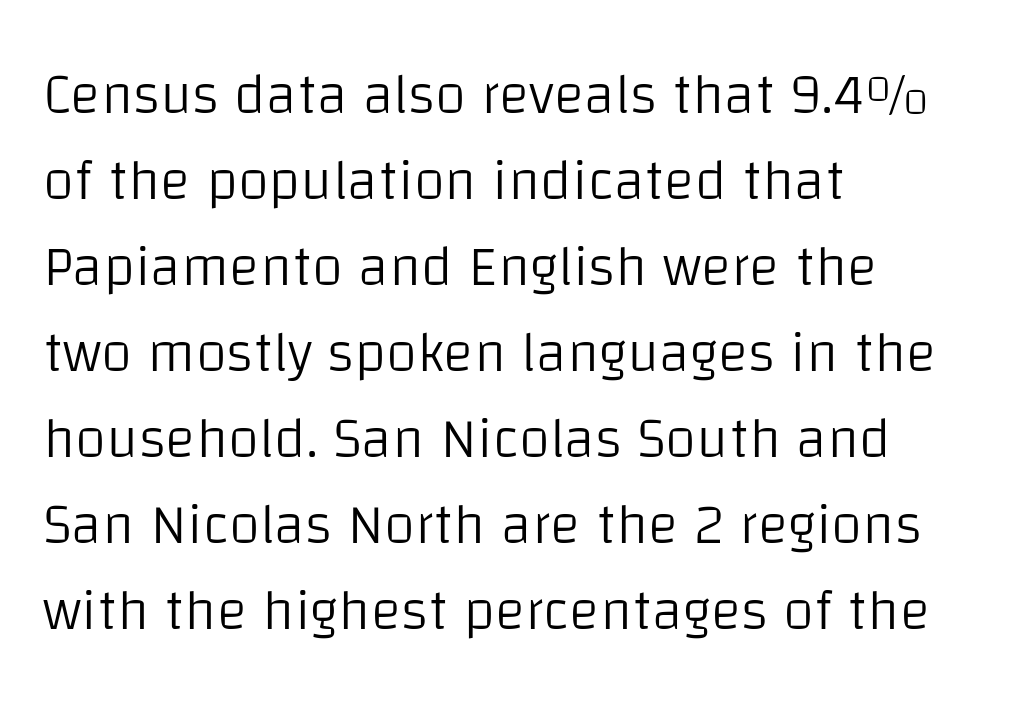
The image shows 57 px light sans-serif type, upright; set left-aligned, normal line spacing (1.51x), normal letter spacing, not underlined; low stroke contrast and a large x-height.
